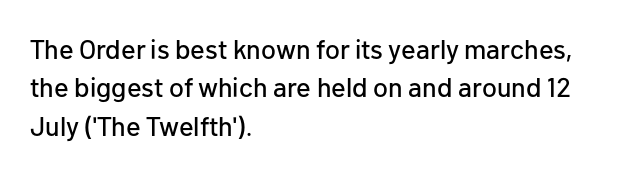
The image shows 27 px text type, upright; set left-aligned, normal line spacing (1.42x), normal letter spacing, not underlined.
